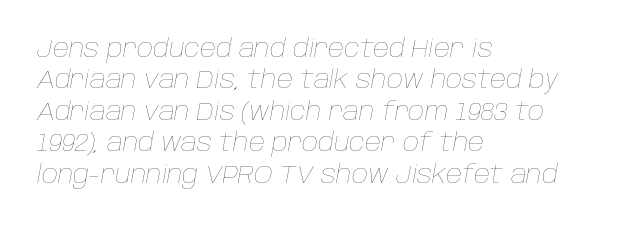
Q: Is the text bold? A: No.
Q: Is the text italic (slanted)? A: Yes, it leans right by about 10 degrees.
Q: Is the text underlined? A: No.
Q: How is the paragraph aligned? A: Left-aligned.
Q: Is the spacing between letters normal or unusually wide? A: Normal.
Q: Is the spacing between lines tight, normal or loose? A: Normal.
